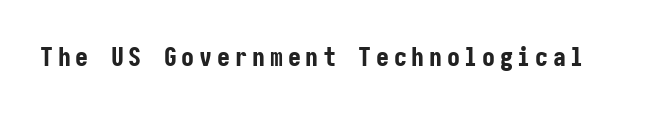
Q: Is the text bold? A: Yes.
Q: Is the text italic (slanted)? A: No, it is upright.
Q: Is the text underlined? A: No.
